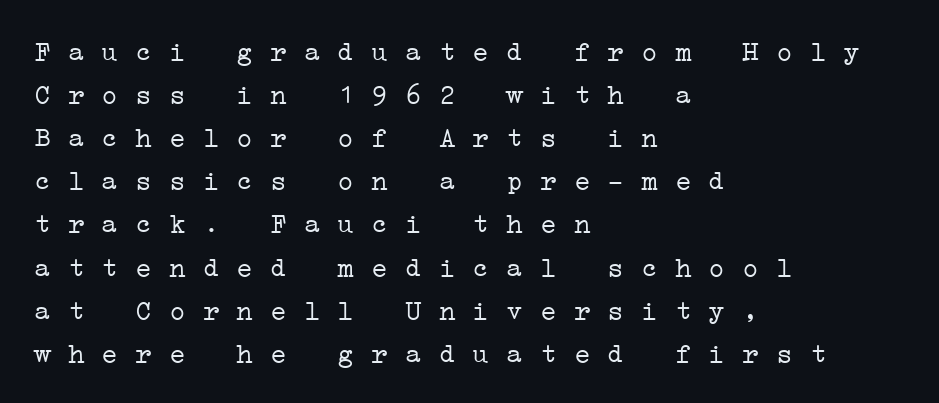
This sample uses plain, unmodified letter spacing. Each line starts at the same left margin while the right side varies. The rendering uses a moderate line-height, typical for paragraphs. The letters look calm and open, with moderate or lighter stems. Check the space under the baseline: it is left empty.
